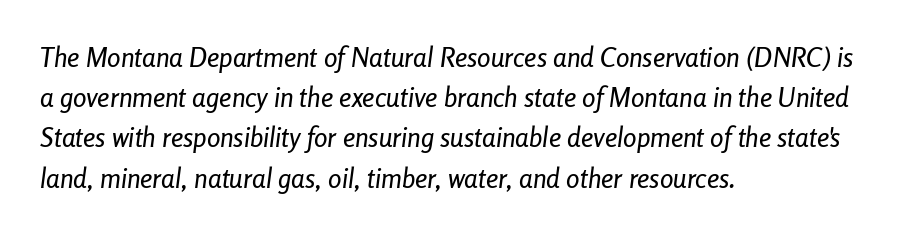
{"italic": "yes", "lean": "right", "slant_degrees": 8, "underline": "no", "align": "left", "line_spacing": "normal", "line_spacing_ratio": 1.49, "letter_spacing": "normal", "letter_spacing_em": 0.0, "glyph_px": 27}
